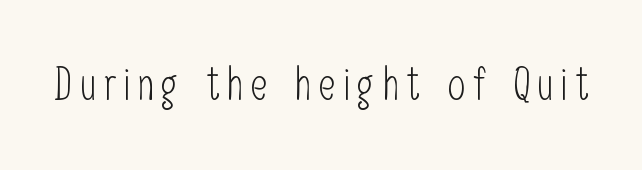
Vertical stems look standard width or narrower in stroke. Here the designer chose a conventional face with non-uniform glyph widths. Posture: straight, roman, zero tilt. Serif or sans? Sans — the stroke terminals are bare. Check the space under the baseline: it is left empty.
